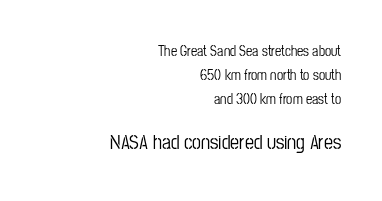
{"italic": "no", "underline": "no", "align": "right", "line_spacing": "normal", "line_spacing_ratio": 1.7, "letter_spacing": "normal", "letter_spacing_em": 0.0, "larger_block": "second", "size_ratio": 1.43, "glyph_px": 20}
